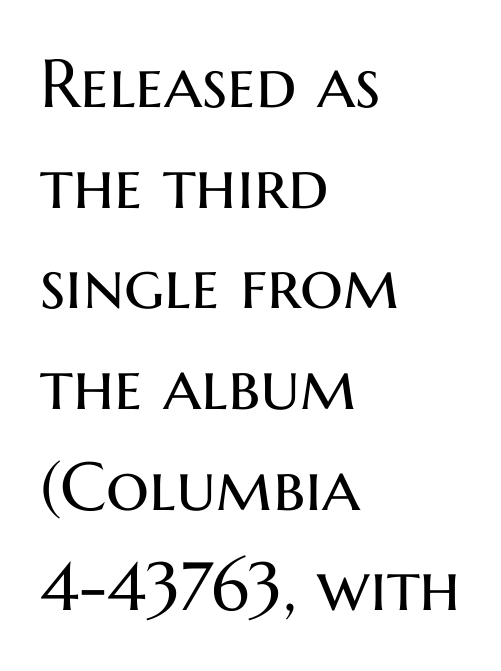
{"serif": "no", "italic": "no", "bold": "no", "weight": "regular", "width": "normal", "stroke_contrast": "medium", "x_height": "medium", "monospaced": "no", "underline": "no", "align": "left", "line_spacing": "normal", "line_spacing_ratio": 1.48, "letter_spacing": "normal", "letter_spacing_em": 0.0, "glyph_px": 68}
